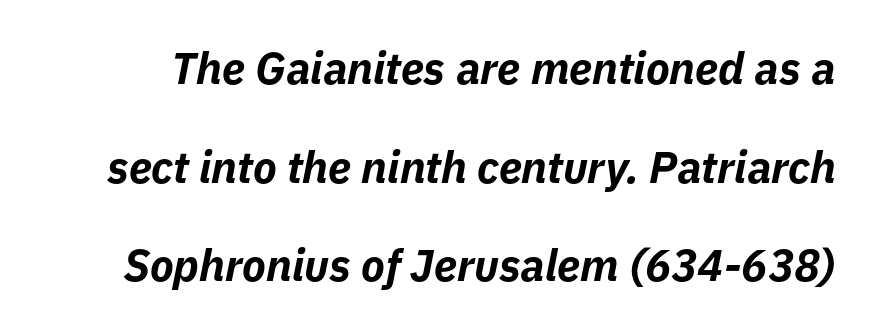
Looks like regular typesetting: each glyph gets only the width it needs. These lines stand farther apart than default settings would place them. I'd describe the lettering as bold — thick and assertive. No word sits above an underline. Observe the ordinary spacing: letters are neighbours, not strangers. These lines were composed using italics.
